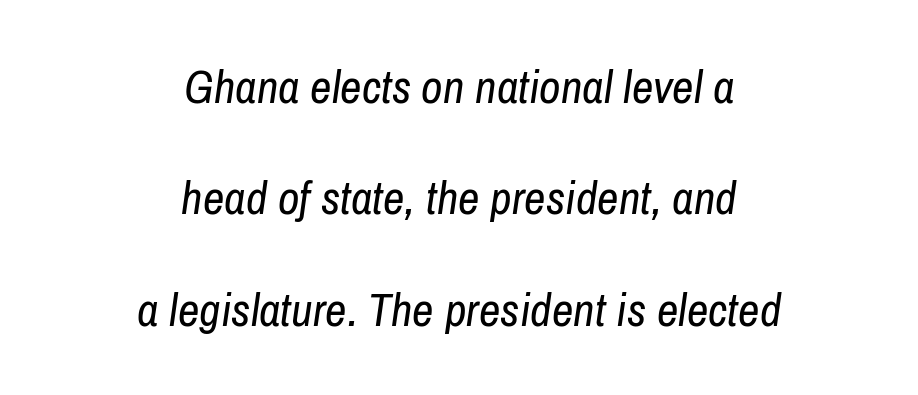
The image shows 47 px regular-weight, condensed type, italic (leaning right); set centered, loose line spacing (2.37x), normal letter spacing, not underlined; low stroke contrast and a medium x-height.
